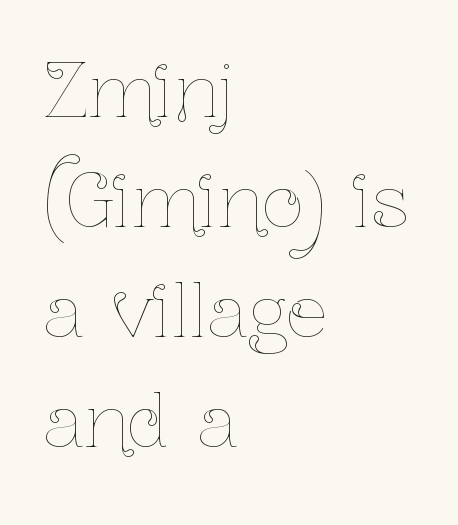
The image shows 72 px thin, condensed type, upright; set left-aligned, normal line spacing (1.53x), normal letter spacing, not underlined; low stroke contrast and a medium x-height.
